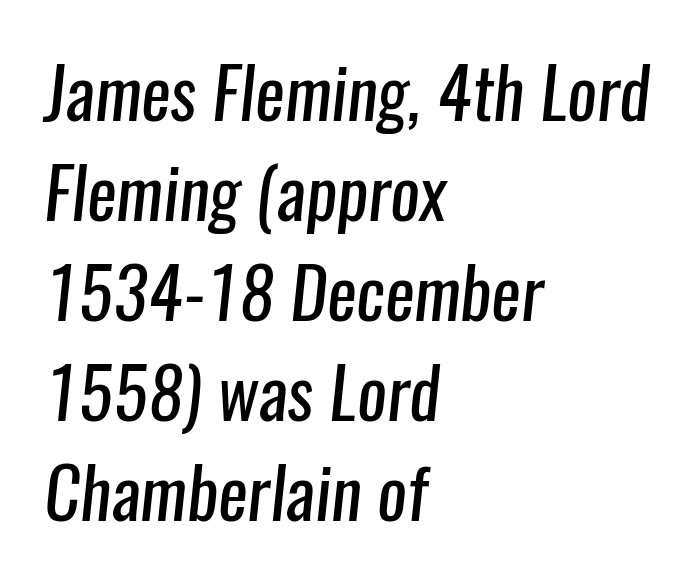
The image shows 70 px regular-weight, condensed sans-serif type; set left-aligned, normal line spacing (1.43x), normal letter spacing, not underlined; low stroke contrast and a medium x-height.
